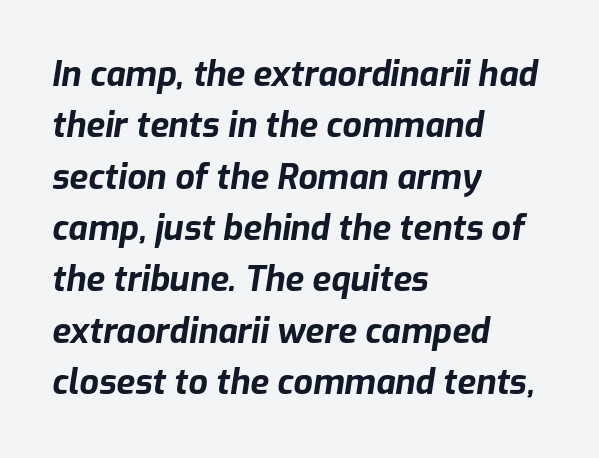
The image shows 34 px bold type, italic (leaning right); set left-aligned, normal line spacing (1.51x), normal letter spacing, not underlined; low stroke contrast and a medium x-height.
